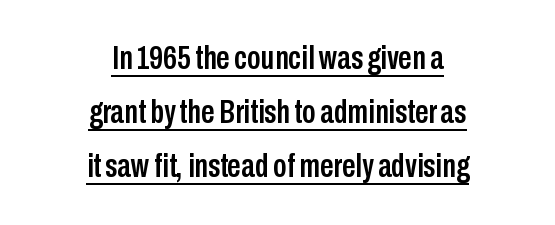
Whoever set this chose a conventional vertical rhythm. The type family on display is of the sans-serif kind. Underline: present. Typeset on center — no edge is straight.
